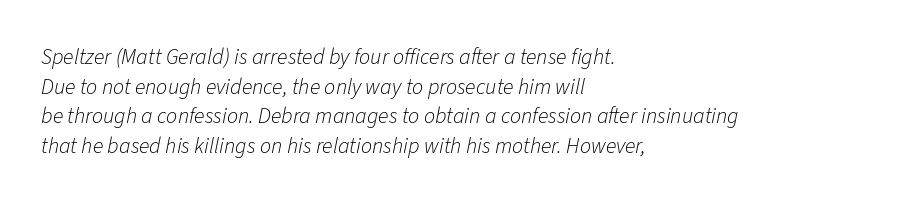
The image shows 22 px text type, italic (leaning right); set left-aligned, normal line spacing (1.35x), normal letter spacing, not underlined.
